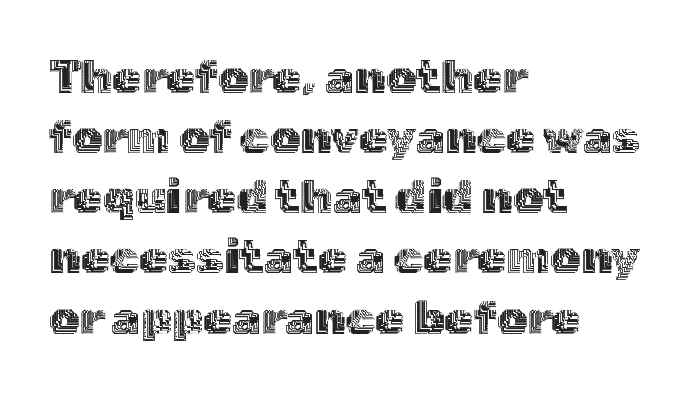
Each line starts at the same left margin while the right side varies. Glyph-to-glyph distance matches everyday printed text. Vertically, the passage feels balanced, rows spaced as you'd expect. The space directly below the letters is spotless. Nope, not italic — everything's standing straight. This sample has the flowing, uneven cadence of proportional lettering.
